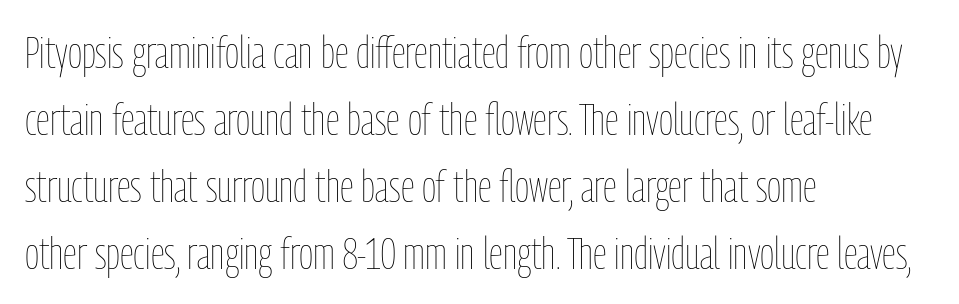
The setting favours the left margin, as ordinary paragraphs usually do. This sample keeps an unexceptional amount of space between lines. Spacing verdict: proportional, widths tailored to each character. These lines were composed using upright roman letters. Check under the words: just untouched page.
